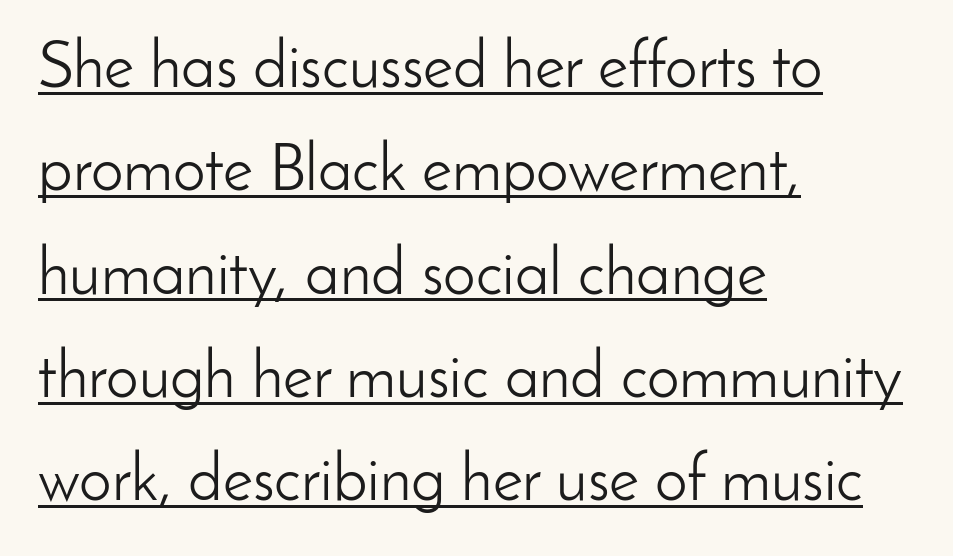
{"serif": "no", "italic": "no", "bold": "no", "weight": "light", "width": "normal", "stroke_contrast": "low", "x_height": "small", "monospaced": "no", "underline": "yes", "align": "left", "line_spacing": "normal", "line_spacing_ratio": 1.59, "letter_spacing": "normal", "letter_spacing_em": 0.0, "glyph_px": 65}
